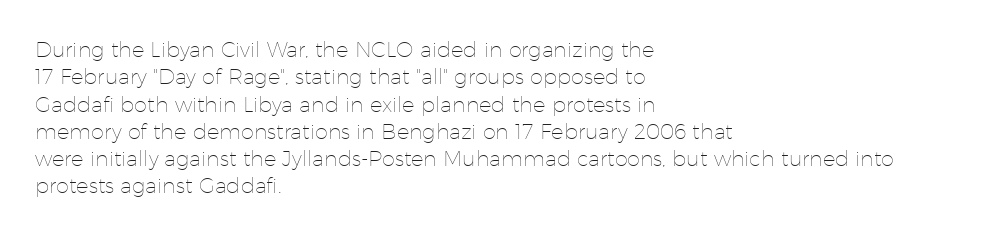
Reading down the block, your eye returns to a fixed left position each line. The weight tops out at a normal text grade. Interline gaps are of average width in this sample. The letters sit at their default tracking, neither squeezed nor spread.
